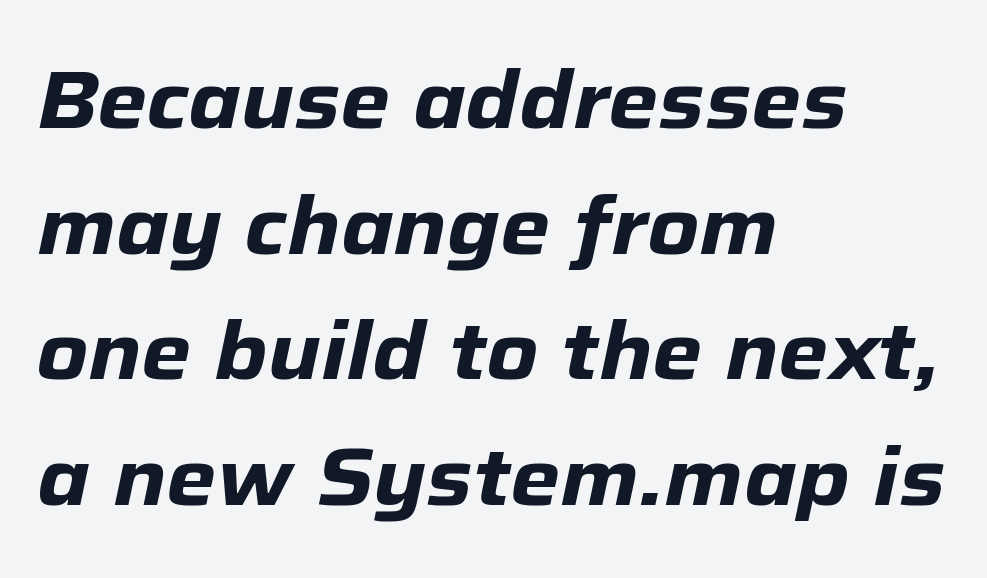
The image shows 80 px heavy type, italic (leaning right); set left-aligned, normal line spacing (1.57x), normal letter spacing, not underlined; low stroke contrast and a medium x-height.
